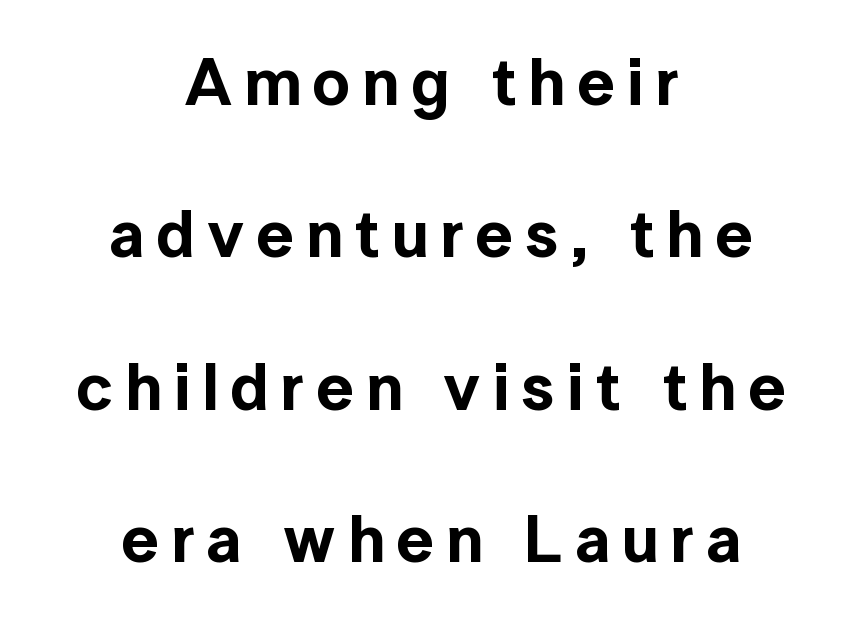
The image shows 66 px sans-serif type, upright; set centered, loose line spacing (2.31x), not underlined; a medium x-height.
